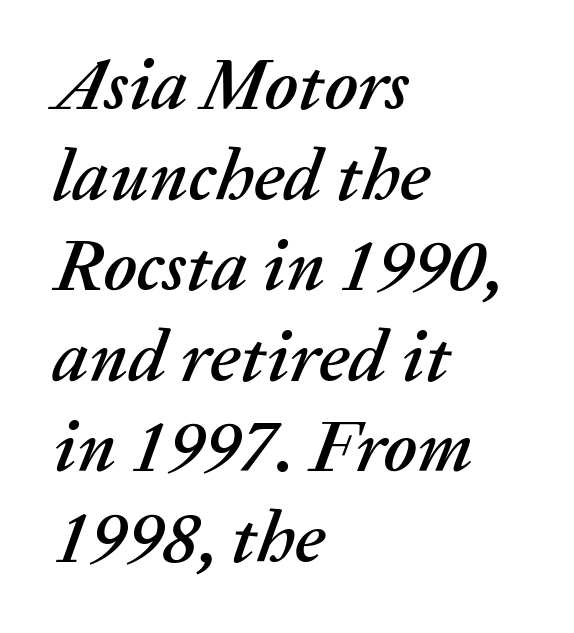
The image shows 73 px text type, italic (leaning right); set left-aligned, line spacing 1.24x, normal letter spacing, not underlined; medium stroke contrast and a medium x-height.
